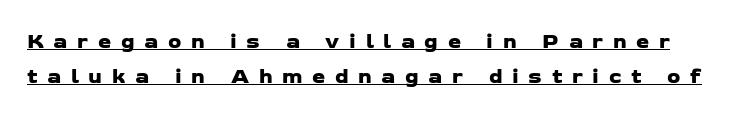
Q: Is the text underlined? A: Yes.
Q: Is the spacing between letters normal or unusually wide? A: Unusually wide.
Q: Is the spacing between lines tight, normal or loose? A: Normal.
